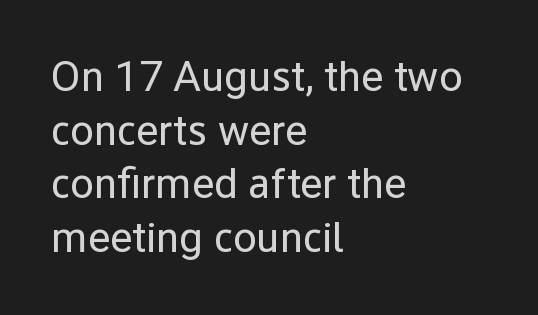
{"serif": "no", "italic": "no", "bold": "no", "weight": "regular", "width": "normal", "stroke_contrast": "low", "x_height": "medium", "monospaced": "no", "underline": "no", "align": "left", "line_spacing": "normal", "line_spacing_ratio": 1.25, "letter_spacing": "normal", "letter_spacing_em": 0.0, "glyph_px": 43}
